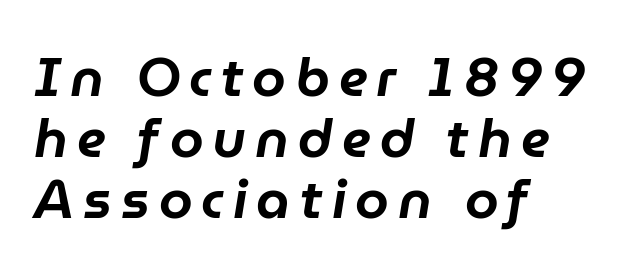
{"italic": "yes", "lean": "right", "slant_degrees": 9, "width": "normal", "stroke_contrast": "low", "x_height": "medium", "monospaced": "no", "underline": "no", "align": "left", "line_spacing": "tight", "line_spacing_ratio": 1.13, "glyph_px": 54}
